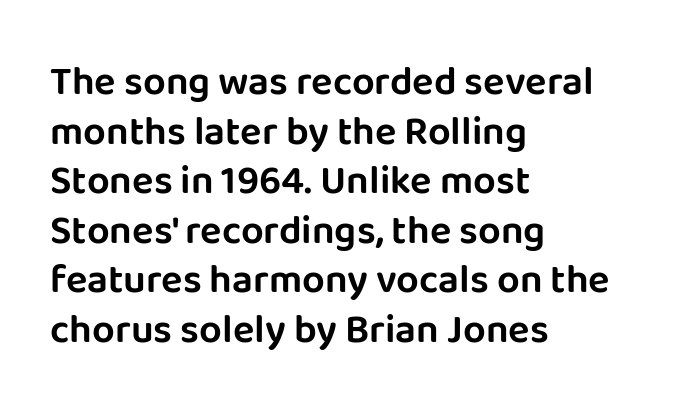
The image shows 40 px sans-serif type, upright; set left-aligned, line spacing 1.24x, normal letter spacing, not underlined; low stroke contrast and a large x-height.
